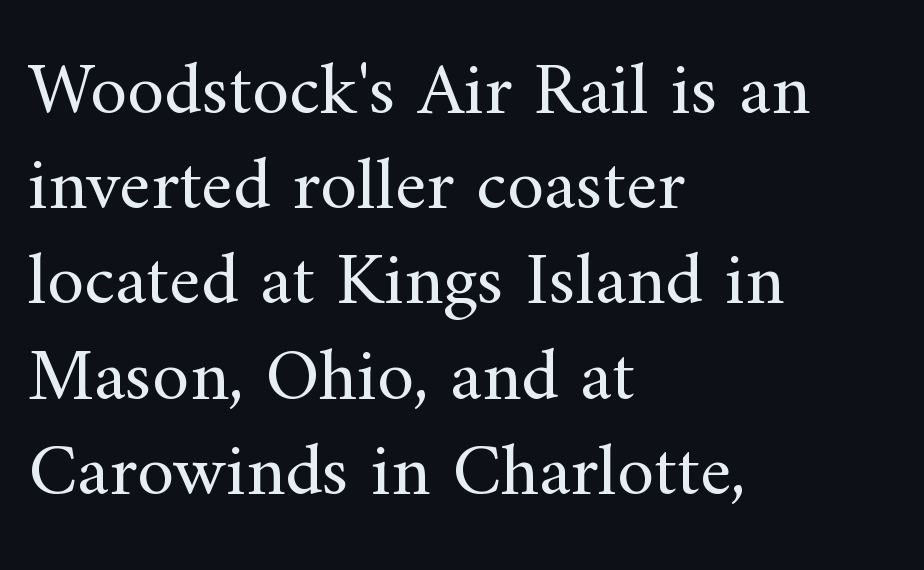
The image shows 75 px regular-weight serif type, upright; set left-aligned, normal line spacing (1.27x), normal letter spacing, not underlined; medium stroke contrast and a small x-height.
